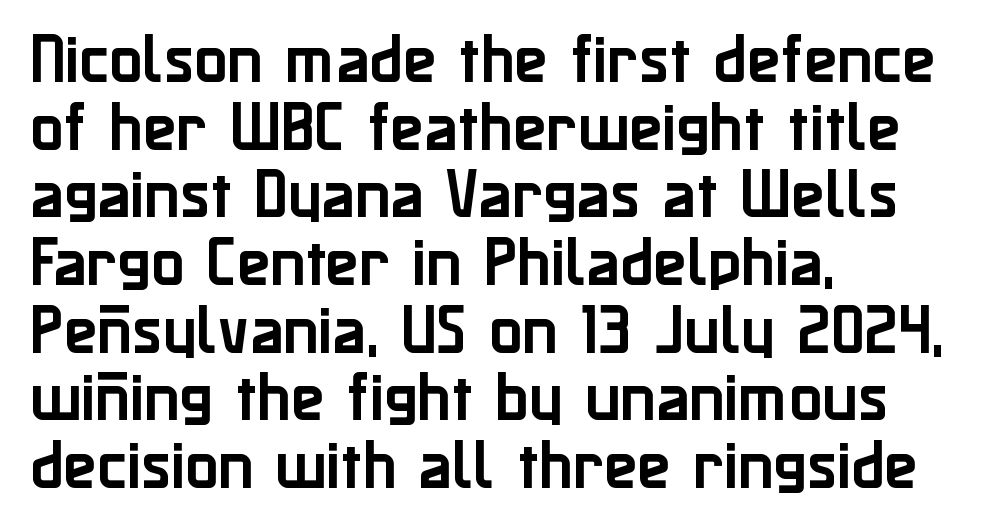
{"serif": "no", "italic": "no", "width": "normal", "stroke_contrast": "low", "x_height": "medium", "monospaced": "no", "underline": "no", "align": "left", "line_spacing_ratio": 1.23, "letter_spacing": "normal", "letter_spacing_em": 0.0, "glyph_px": 55}
